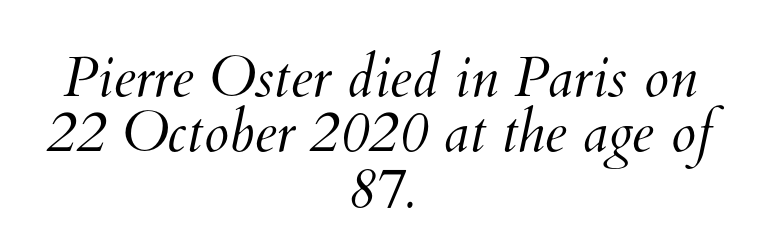
The image shows 57 px light type; set centered, tight line spacing (0.97x), normal letter spacing, not underlined; medium stroke contrast and a small x-height.
